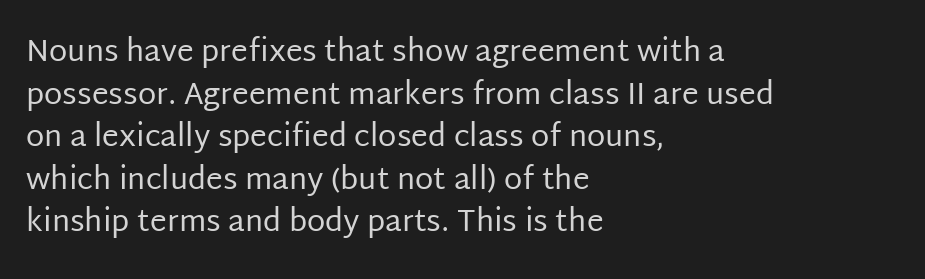
Q: Is the text bold? A: No.
Q: Is the text italic (slanted)? A: No, it is upright.
Q: Is the typeface a serif or a sans-serif typeface? A: Sans-serif.
Q: Is the text underlined? A: No.
Q: How is the paragraph aligned? A: Left-aligned.
Q: Is the spacing between letters normal or unusually wide? A: Normal.
Q: Is the spacing between lines tight, normal or loose? A: Normal.
Q: Width (condensed, normal, or wide)? A: Normal.
Q: Stroke contrast? A: Low.
Q: x-height? A: Large.
Q: Monospaced? A: No.
